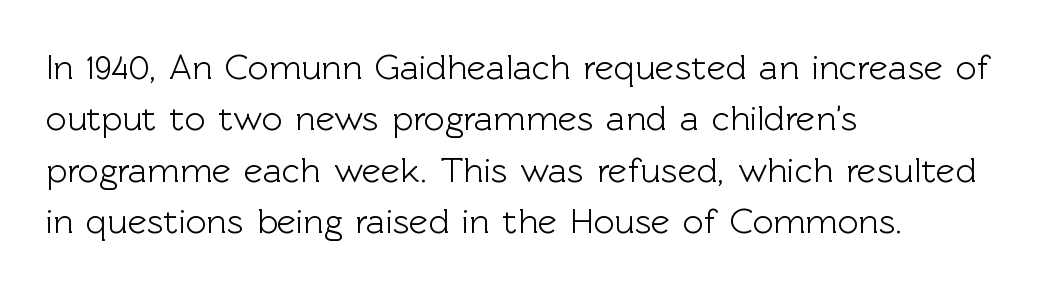
The image shows 36 px sans-serif type, upright; set left-aligned, normal line spacing (1.43x), normal letter spacing, not underlined; a medium x-height.
